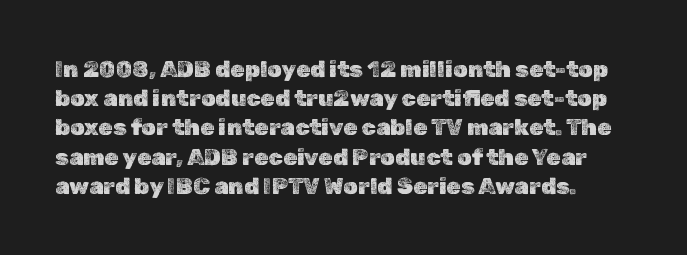
Style check: upright. Clear beneath every line of the passage. Here the glyphs are tracked normally, forming tight word shapes. The vertical gap from one line to the next is medium.
